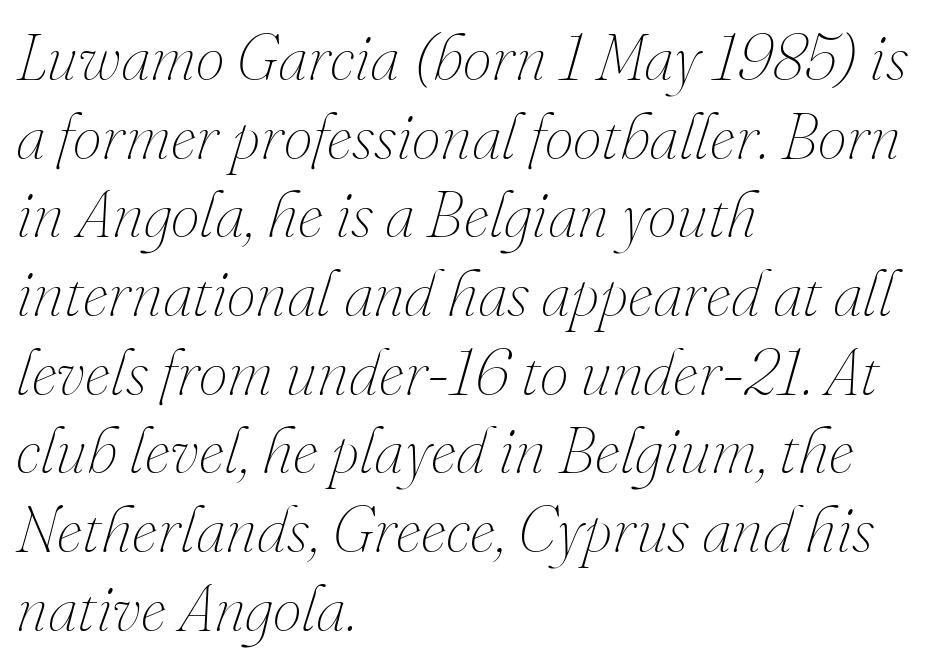
{"italic": "yes", "lean": "right", "slant_degrees": 16, "bold": "no", "weight": "thin", "width": "normal", "stroke_contrast": "medium", "x_height": "small", "monospaced": "no", "underline": "no", "align": "left", "line_spacing_ratio": 1.21, "letter_spacing": "normal", "letter_spacing_em": 0.0, "glyph_px": 65}
